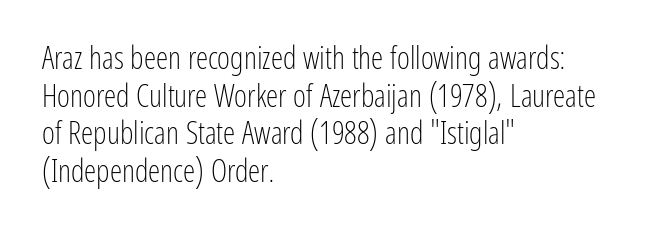
Q: Is the text bold? A: No.
Q: Is the text italic (slanted)? A: No, it is upright.
Q: Is the typeface a serif or a sans-serif typeface? A: Sans-serif.
Q: Is the text underlined? A: No.
Q: How is the paragraph aligned? A: Left-aligned.
Q: Is the spacing between letters normal or unusually wide? A: Normal.
Q: Width (condensed, normal, or wide)? A: Condensed.
Q: Stroke contrast? A: Low.
Q: x-height? A: Medium.
Q: Monospaced? A: No.
